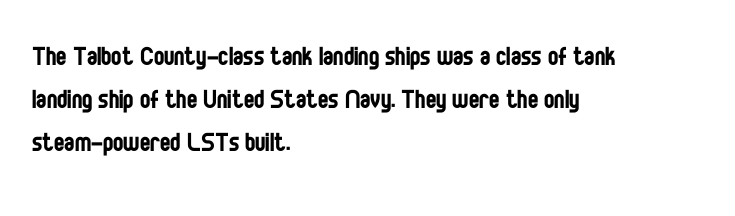
{"serif": "no", "italic": "no", "bold": "no", "weight": "regular", "width": "condensed", "stroke_contrast": "low", "x_height": "large", "monospaced": "no", "underline": "no", "align": "left", "line_spacing": "normal", "line_spacing_ratio": 1.39, "letter_spacing": "normal", "letter_spacing_em": 0.0, "glyph_px": 31}
